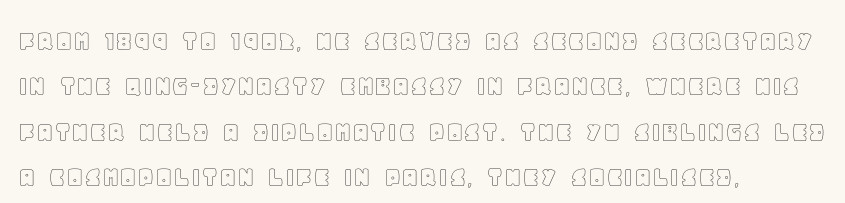
Between one letter and the next there's only the usual sliver of space. Here the designer chose a conventional face with non-uniform glyph widths. Bare-footed words on every line. Upright lettering throughout. The compositor pushed each line to the left boundary. A normal amount of white space separates one row of letters from the next.
